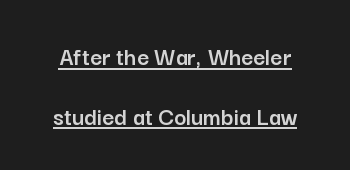
Q: Is the text italic (slanted)? A: No, it is upright.
Q: Is the text underlined? A: Yes.
Q: Is the spacing between letters normal or unusually wide? A: Normal.
Q: Is the spacing between lines tight, normal or loose? A: Loose.
